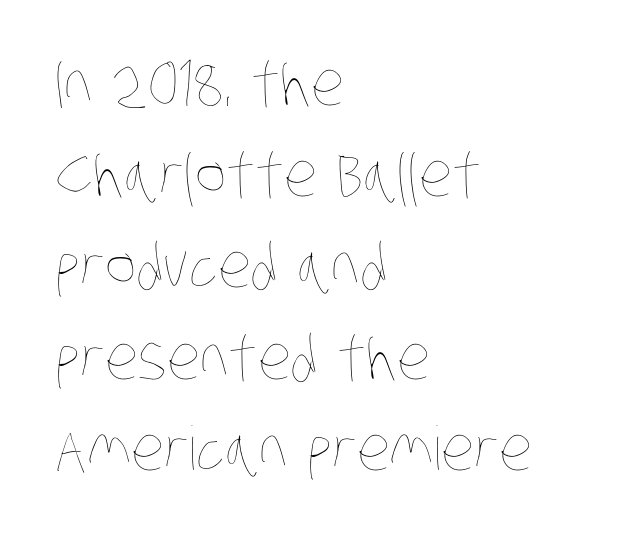
The image shows 60 px thin, condensed type; set left-aligned, normal line spacing (1.52x), normal letter spacing, not underlined; low stroke contrast and a large x-height.
